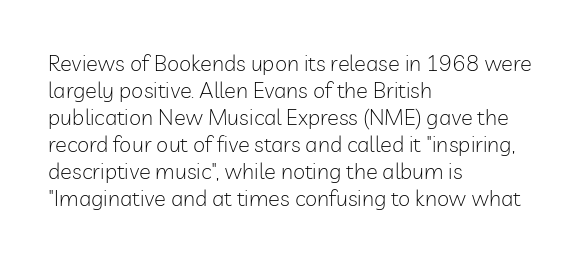
The image shows 22 px text type, upright; set left-aligned, line spacing 1.23x, normal letter spacing, not underlined.
